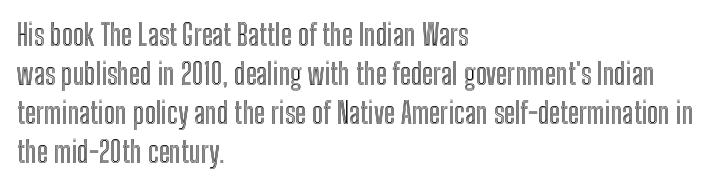
Q: Is the text italic (slanted)? A: No, it is upright.
Q: Is the text underlined? A: No.
Q: How is the paragraph aligned? A: Left-aligned.
Q: Is the spacing between letters normal or unusually wide? A: Normal.
Q: Is the spacing between lines tight, normal or loose? A: Normal.
Q: Width (condensed, normal, or wide)? A: Condensed.
Q: x-height? A: Medium.
Q: Monospaced? A: No.
